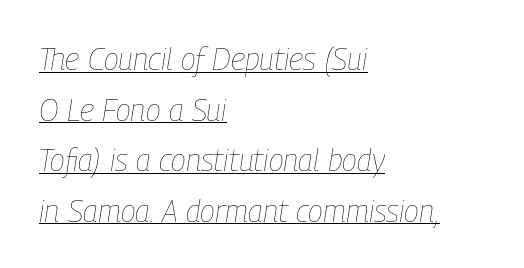
{"italic": "yes", "lean": "right", "slant_degrees": 9, "bold": "no", "weight": "thin", "width": "condensed", "stroke_contrast": "low", "x_height": "medium", "monospaced": "no", "underline": "yes", "align": "left", "line_spacing": "normal", "line_spacing_ratio": 1.63, "letter_spacing": "normal", "letter_spacing_em": 0.0, "glyph_px": 31}
